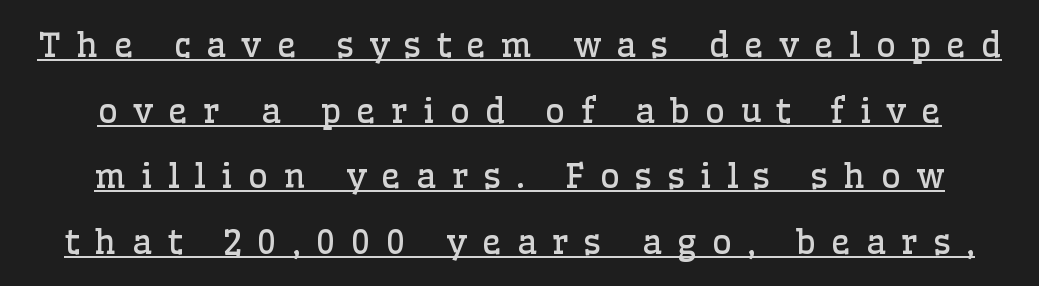
The image shows 34 px regular-weight serif type, upright; set loose line spacing (1.93x), unusually wide letter spacing (+0.45 em), underlined; low stroke contrast and a medium x-height.
